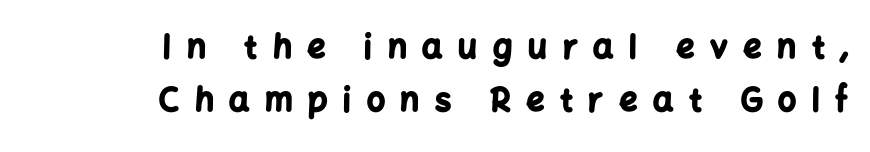
The image shows 32 px bold sans-serif type, upright; set right-aligned, normal line spacing (1.67x), unusually wide letter spacing (+0.49 em), not underlined; low stroke contrast and a medium x-height.
